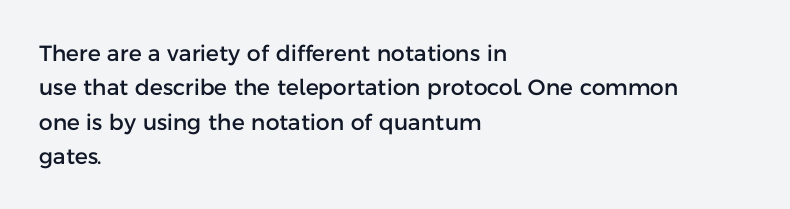
The image shows 22 px text type, upright; set left-aligned, normal line spacing (1.56x), normal letter spacing, not underlined.
